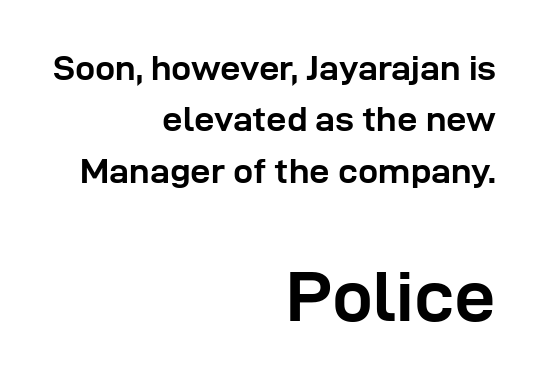
The image shows 73 px semibold sans-serif type, upright; set right-aligned, normal line spacing (1.43x), normal letter spacing, not underlined; the second (bottom) block is 2.03x larger; low stroke contrast and a medium x-height.
